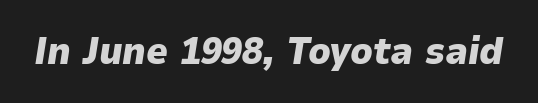
Q: Is the text bold? A: Yes.
Q: Is the text italic (slanted)? A: Yes, it leans right by about 9 degrees.
Q: Is the text underlined? A: No.
Q: Is the spacing between letters normal or unusually wide? A: Normal.
Q: Width (condensed, normal, or wide)? A: Normal.
Q: Stroke contrast? A: Low.
Q: x-height? A: Medium.
Q: Monospaced? A: No.
